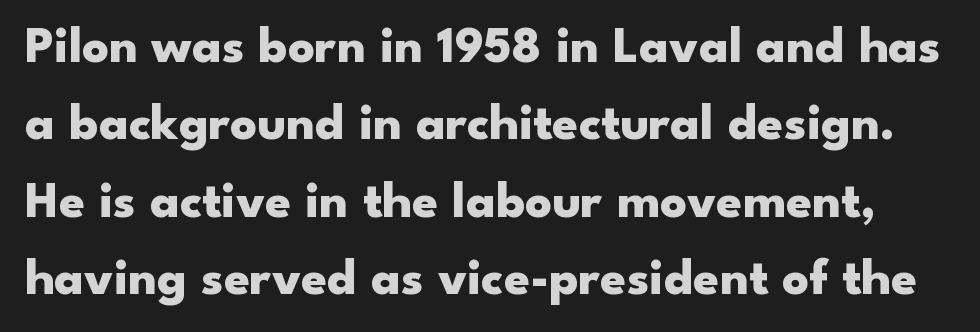
Successive baselines arrive at the customary interval. Honestly, the letter spacing is just normal — you wouldn't notice it. Serifs: no, the terminals of the letterforms are clean. Tall strokes in this sample are plumb rather than angled. You'd pick this weight for a headline — it's a proper bold.
